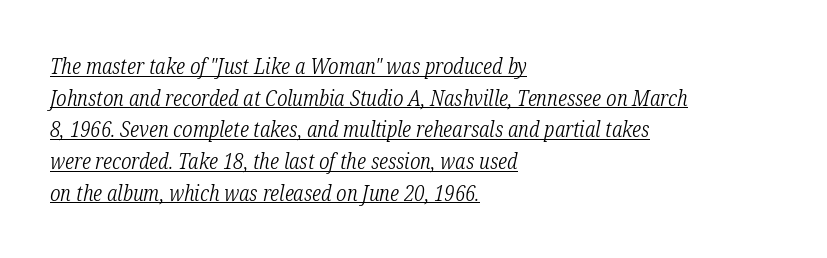
{"italic": "yes", "lean": "right", "slant_degrees": 12, "bold": "no", "underline": "yes", "align": "left", "line_spacing": "normal", "line_spacing_ratio": 1.44, "letter_spacing": "normal", "letter_spacing_em": 0.0, "glyph_px": 22}
